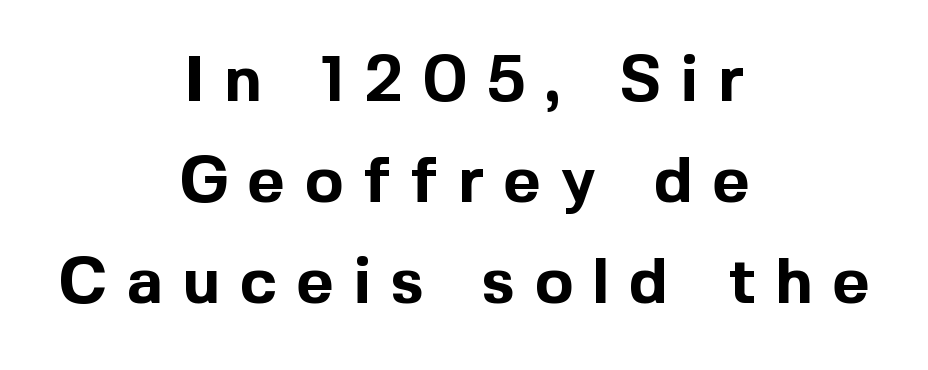
The lines sit at an ordinary, default distance from one another. Underlining? Definitely not there. Character widths vary here, with narrow letters taking less room than wide ones. In CSS terms this would be text-align: center. There is plenty of visible air inserted between adjacent glyphs.
